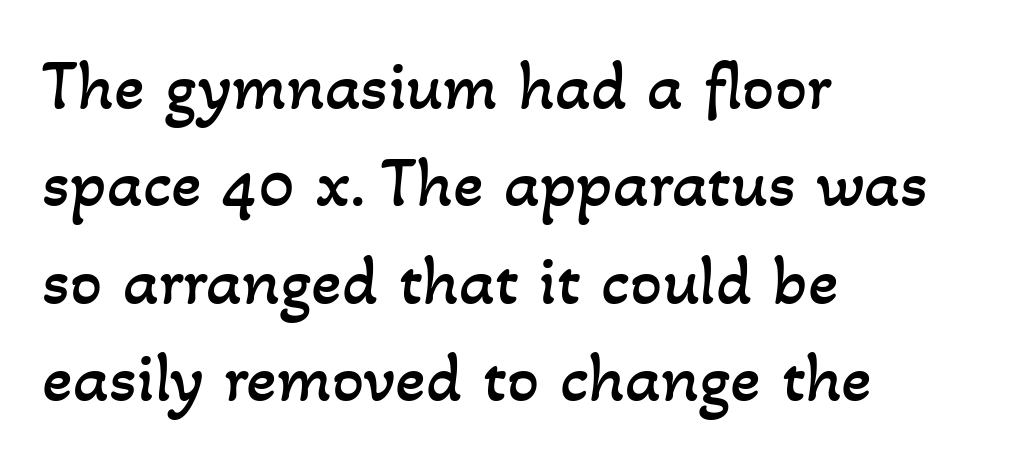
The image shows 71 px regular-weight type; set left-aligned, normal line spacing (1.37x), normal letter spacing, not underlined; low stroke contrast and a small x-height.
